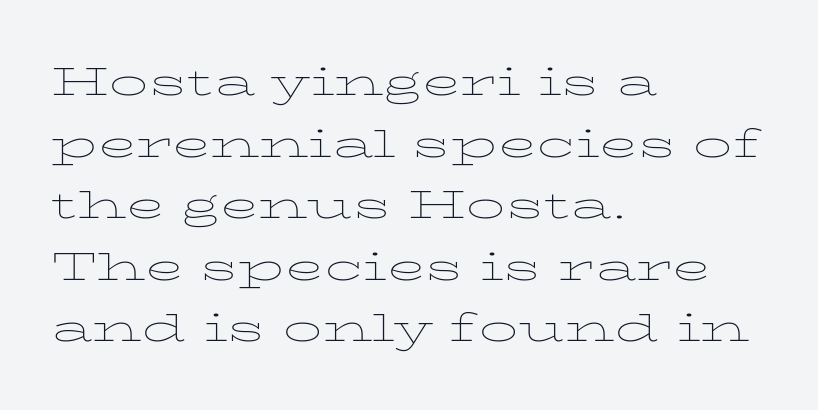
The image shows 39 px thin, wide serif type, upright; set left-aligned, normal line spacing (1.58x), normal letter spacing, not underlined; low stroke contrast and a medium x-height.
